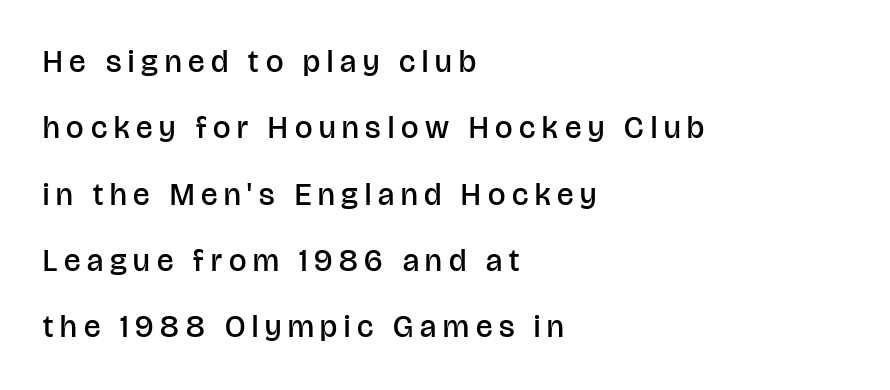
Q: Is the text bold? A: Semi-bold.
Q: Is the text italic (slanted)? A: No, it is upright.
Q: Is the typeface a serif or a sans-serif typeface? A: Sans-serif.
Q: Is the text underlined? A: No.
Q: How is the paragraph aligned? A: Left-aligned.
Q: Is the spacing between letters normal or unusually wide? A: Unusually wide.
Q: Is the spacing between lines tight, normal or loose? A: Loose.
Q: Width (condensed, normal, or wide)? A: Normal.
Q: Stroke contrast? A: Low.
Q: x-height? A: Large.
Q: Monospaced? A: No.
